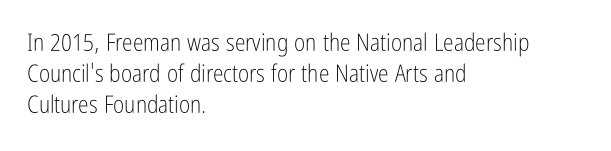
Q: Is the text bold? A: No.
Q: Is the text italic (slanted)? A: No, it is upright.
Q: Is the text underlined? A: No.
Q: How is the paragraph aligned? A: Left-aligned.
Q: Is the spacing between letters normal or unusually wide? A: Normal.
Q: Is the spacing between lines tight, normal or loose? A: Normal.
